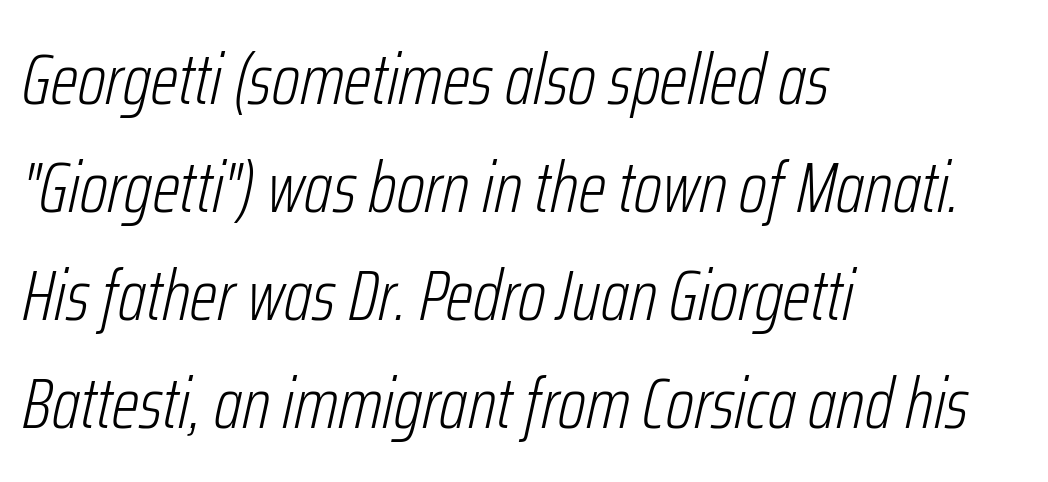
What stands out about the letter spacing? Nothing — it is the standard amount. A bare baseline throughout the passage. The typesetter chose a ragged-right arrangement here. The font is comparable to plain body text, perhaps lighter. Note the varied advance widths — an 'i' is clearly narrower than an 'm'. The passage shown leans; its letterforms are oblique.
